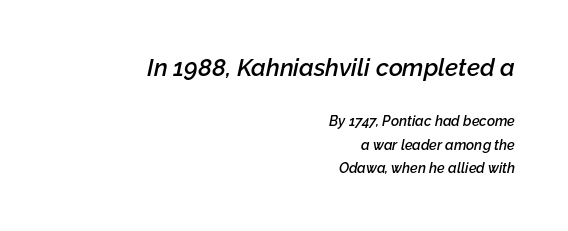
A flush-right, rag-left setting is used for this passage. These lines keep a tight, regular rhythm from letter to letter. The passage shown is not underscored anywhere. Interline gaps are of average width in this sample. Which chunk is bigger? The first one — the top block dwarfs the bottom.
